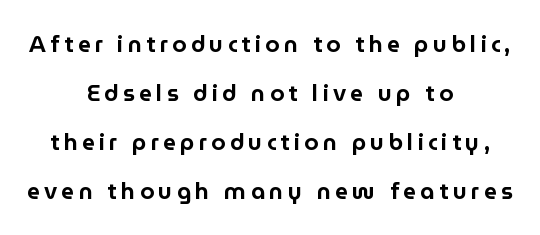
Q: Is the text italic (slanted)? A: No, it is upright.
Q: Is the text underlined? A: No.
Q: How is the paragraph aligned? A: Centered.
Q: Is the spacing between lines tight, normal or loose? A: Loose.
